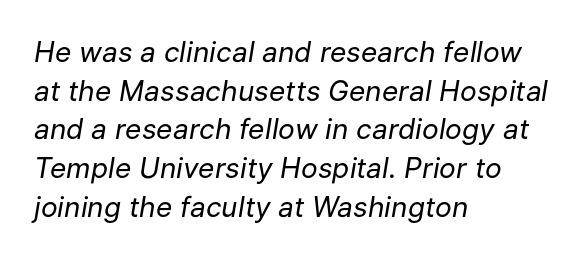
The face used here is rendered with its standard letterfit. The passage shown is not bold in any degree. The setting favours the left margin, as ordinary paragraphs usually do. The axis of the letterforms is tilted away from vertical. Descenders are the only things crossing below the line. These lines are rendered in a variable-pitch font.
